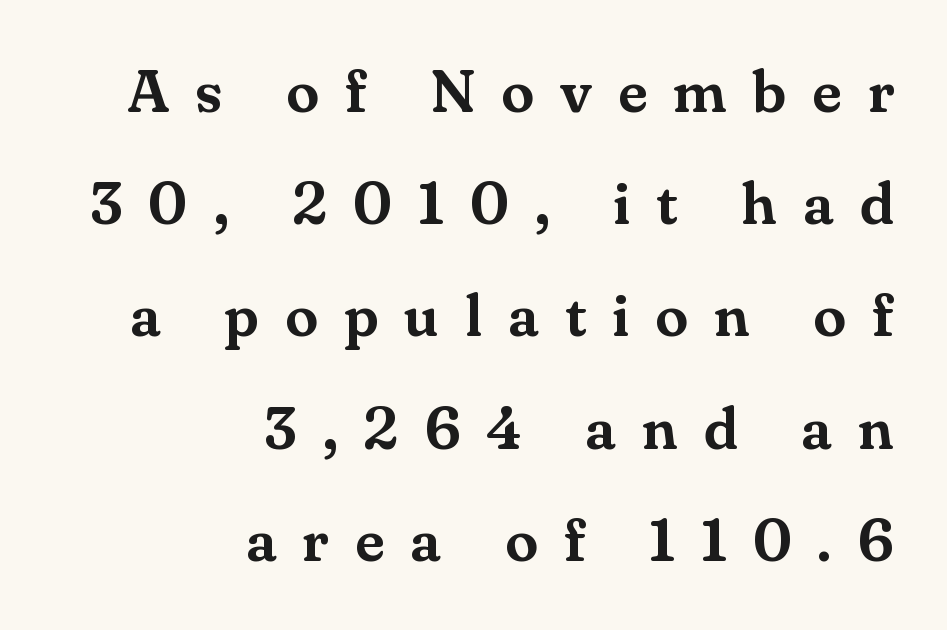
The image shows 60 px serif type, upright; set right-aligned, line spacing 1.87x, unusually wide letter spacing (+0.43 em), not underlined; medium stroke contrast and a small x-height.
